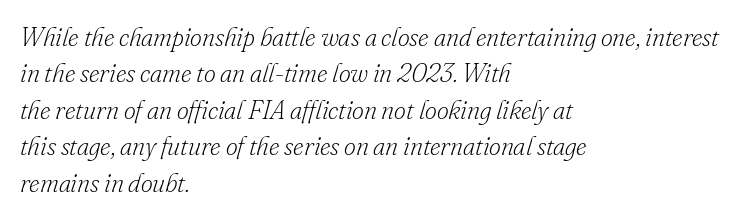
The image shows 26 px text type, italic (leaning right); set left-aligned, normal line spacing (1.4x), normal letter spacing, not underlined.
